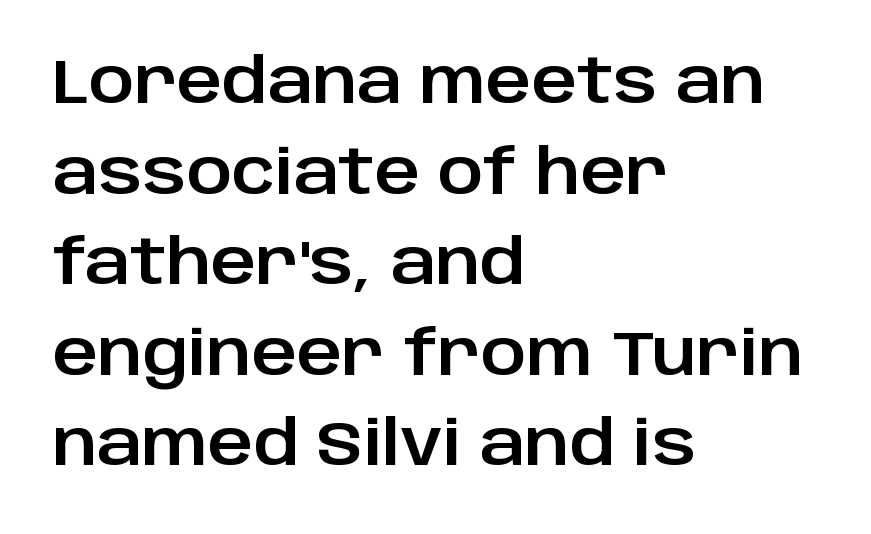
The image shows 62 px sans-serif type, upright; set left-aligned, normal line spacing (1.46x), normal letter spacing, not underlined; low stroke contrast and a large x-height.
